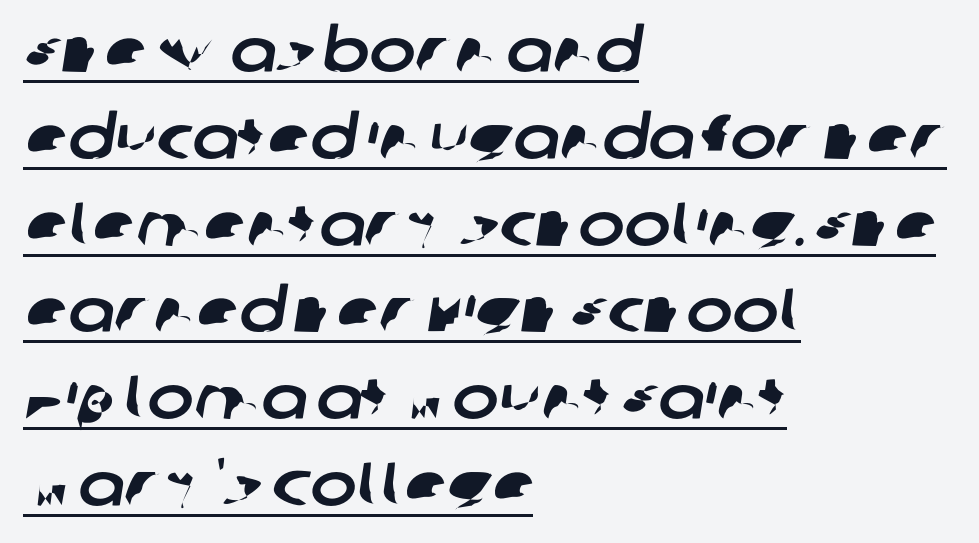
The image shows 62 px sans-serif type; set left-aligned, normal line spacing (1.4x), normal letter spacing, underlined; low stroke contrast and a large x-height.
